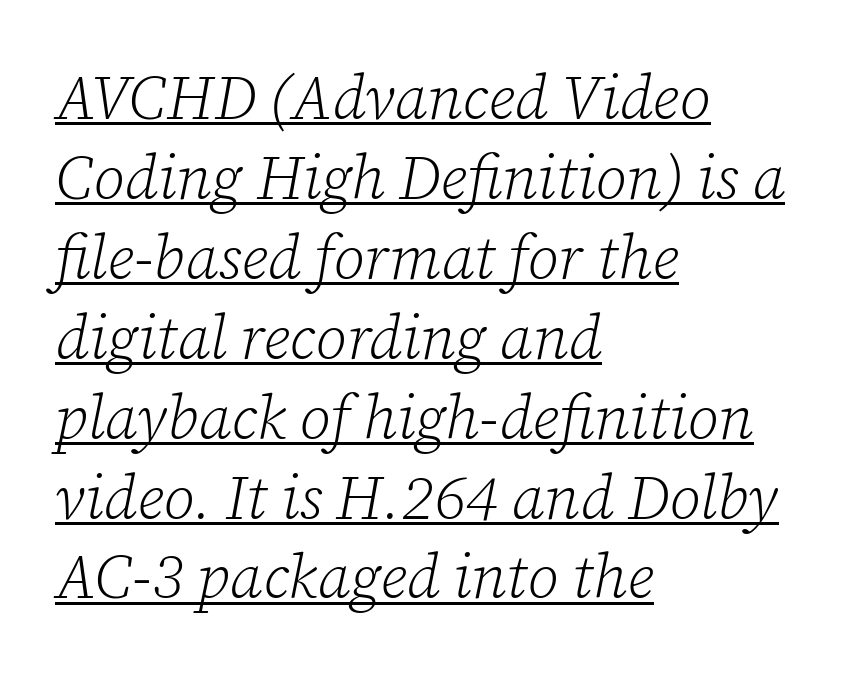
{"serif": "yes", "italic": "yes", "lean": "right", "slant_degrees": 12, "bold": "no", "weight": "light", "width": "normal", "stroke_contrast": "low", "x_height": "medium", "monospaced": "no", "underline": "yes", "align": "left", "line_spacing": "normal", "line_spacing_ratio": 1.31, "letter_spacing": "normal", "letter_spacing_em": 0.0, "glyph_px": 61}
